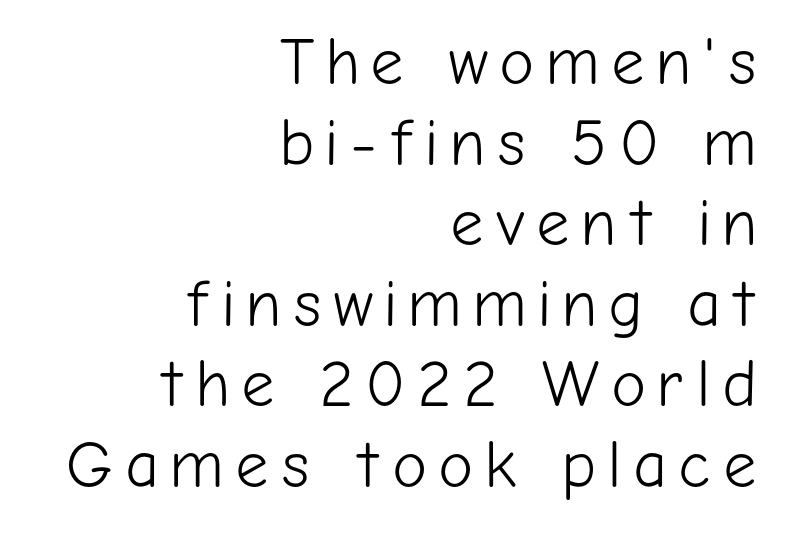
Q: Is the text bold? A: No.
Q: Is the text italic (slanted)? A: No, it is upright.
Q: Is the typeface a serif or a sans-serif typeface? A: Sans-serif.
Q: Is the text underlined? A: No.
Q: How is the paragraph aligned? A: Right-aligned.
Q: Width (condensed, normal, or wide)? A: Normal.
Q: Stroke contrast? A: Low.
Q: x-height? A: Medium.
Q: Monospaced? A: No.
